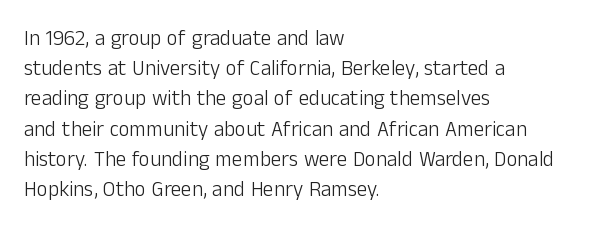
{"italic": "no", "bold": "no", "underline": "no", "align": "left", "line_spacing": "normal", "line_spacing_ratio": 1.44, "letter_spacing": "normal", "letter_spacing_em": 0.0, "glyph_px": 21}
